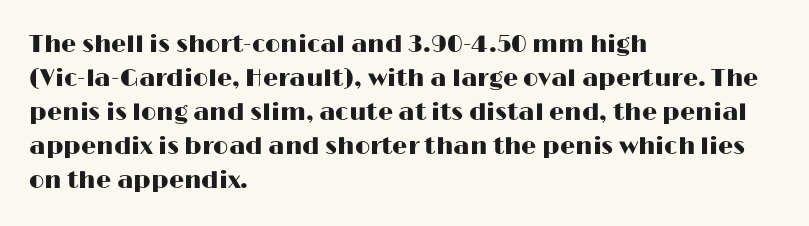
The image shows 24 px text type, upright; set left-aligned, normal line spacing (1.42x), normal letter spacing, not underlined.
